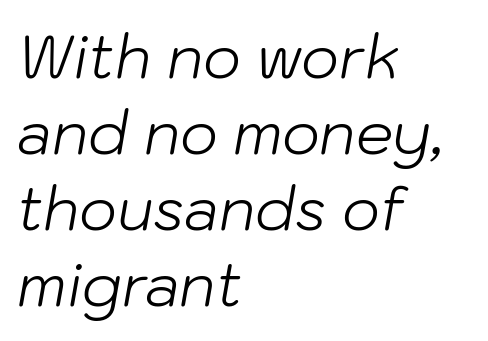
{"italic": "yes", "lean": "right", "slant_degrees": 10, "bold": "no", "weight": "light", "width": "normal", "stroke_contrast": "low", "x_height": "medium", "monospaced": "no", "underline": "no", "align": "left", "line_spacing": "normal", "line_spacing_ratio": 1.29, "letter_spacing": "normal", "letter_spacing_em": 0.0, "glyph_px": 59}
